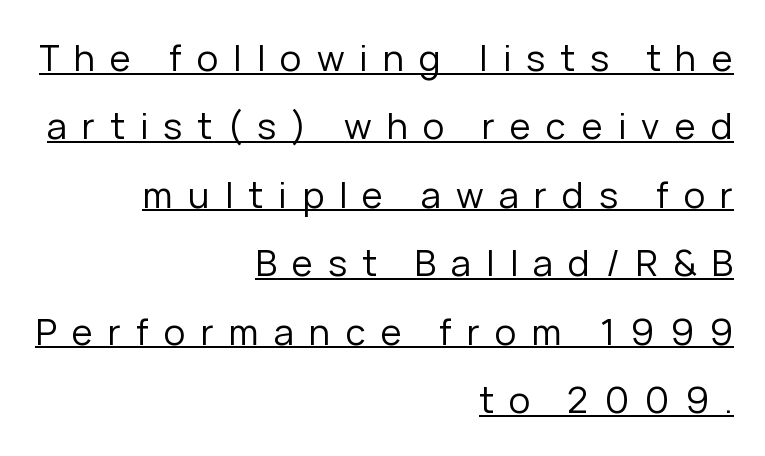
The horizontal fit of the characters is loose and conspicuously gappy. The glyphs are accompanied by a horizontal stroke just below them. Think standard paragraph weight, or any step lighter than that. The setting favours the right margin, as signatures and pull-quotes sometimes do.
